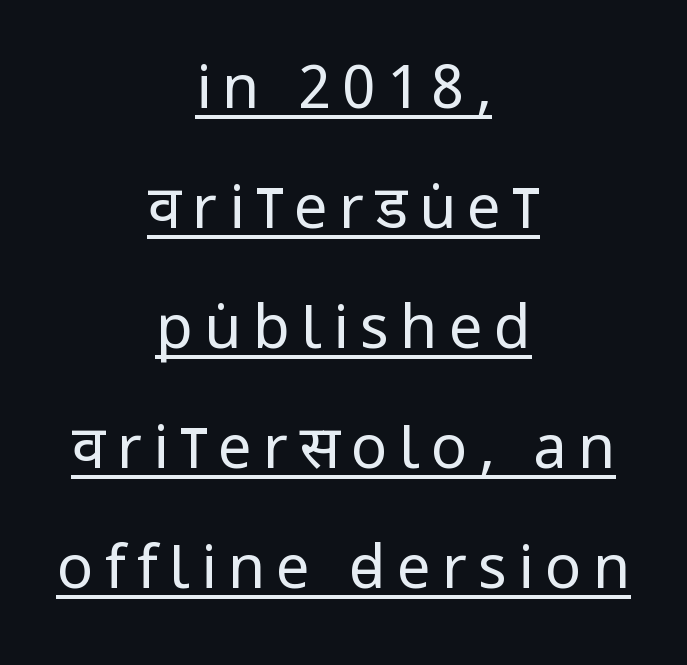
The image shows 60 px regular-weight, condensed sans-serif type, upright; set centered, loose line spacing (2.0x), underlined; low stroke contrast and a large x-height.
